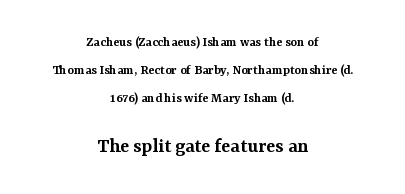
Q: Is the text bold? A: Semi-bold.
Q: Is the text italic (slanted)? A: No, it is upright.
Q: Is the text underlined? A: No.
Q: How is the paragraph aligned? A: Centered.
Q: Is the spacing between letters normal or unusually wide? A: Normal.
Q: Is the spacing between lines tight, normal or loose? A: Loose.
Q: Which block of text is set in a larger size, the first (top) or the second (bottom)? A: The second (bottom) one.
